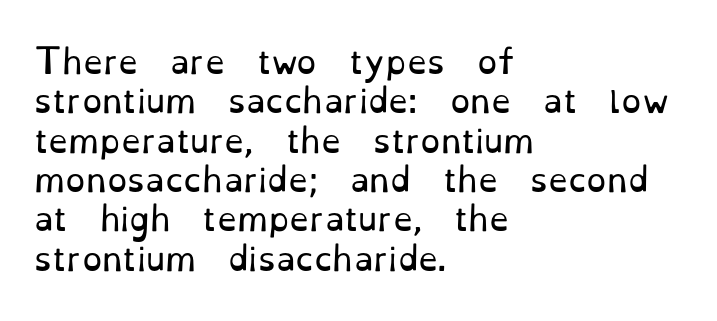
The image shows 32 px regular-weight type, upright; set left-aligned, line spacing 1.23x, normal letter spacing, not underlined; low stroke contrast and a small x-height.
